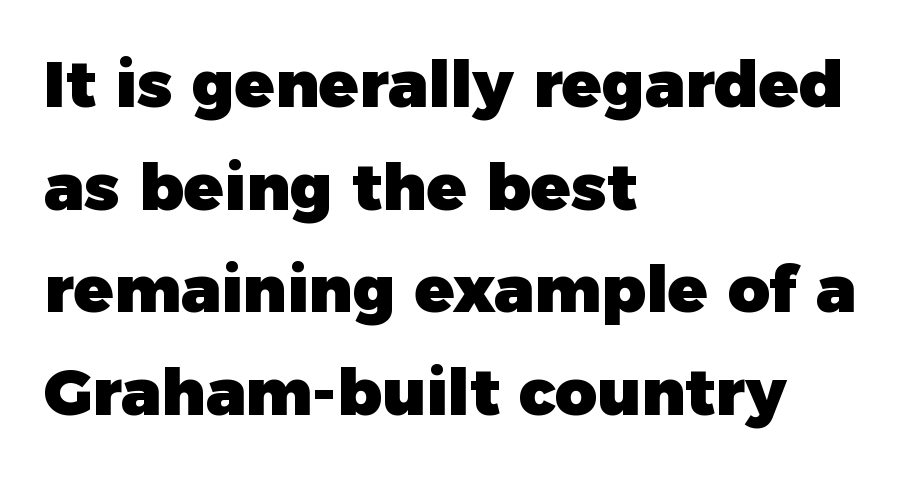
It's the straight-up-and-down kind of type. What stands out about the letter spacing? Nothing — it is the standard amount. The baseline area is clear. Students, observe: this is what conventionally led text looks like. A dark, heavy texture on the line: the type is bold.
